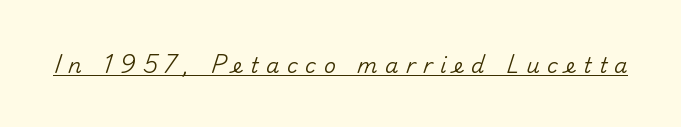
Q: Is the text italic (slanted)? A: Yes.
Q: Is the text underlined? A: Yes.
Q: Is the spacing between letters normal or unusually wide? A: Unusually wide.
